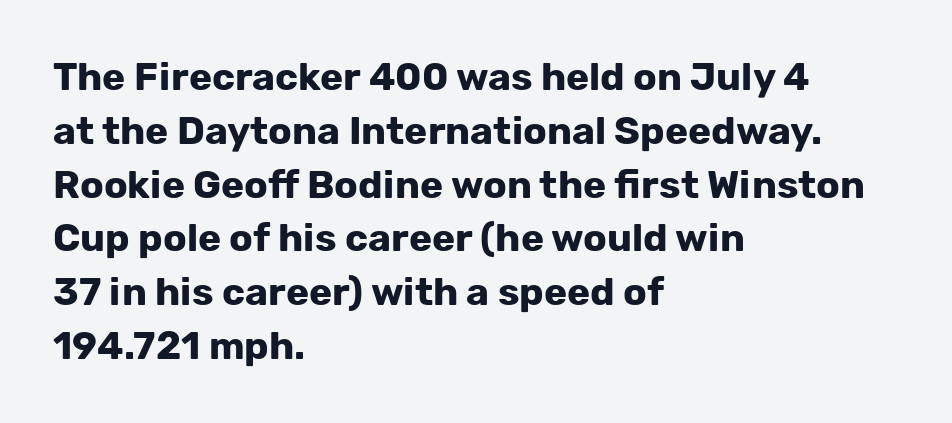
{"serif": "no", "italic": "no", "bold": "yes", "weight": "bold", "width": "normal", "stroke_contrast": "low", "x_height": "medium", "monospaced": "no", "underline": "no", "align": "left", "line_spacing": "normal", "line_spacing_ratio": 1.38, "letter_spacing": "normal", "letter_spacing_em": 0.0, "glyph_px": 39}
